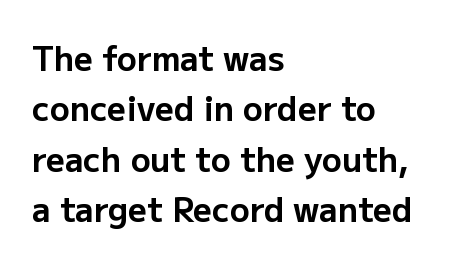
The image shows 33 px bold sans-serif type, upright; set left-aligned, normal line spacing (1.53x), normal letter spacing, not underlined; low stroke contrast and a medium x-height.
